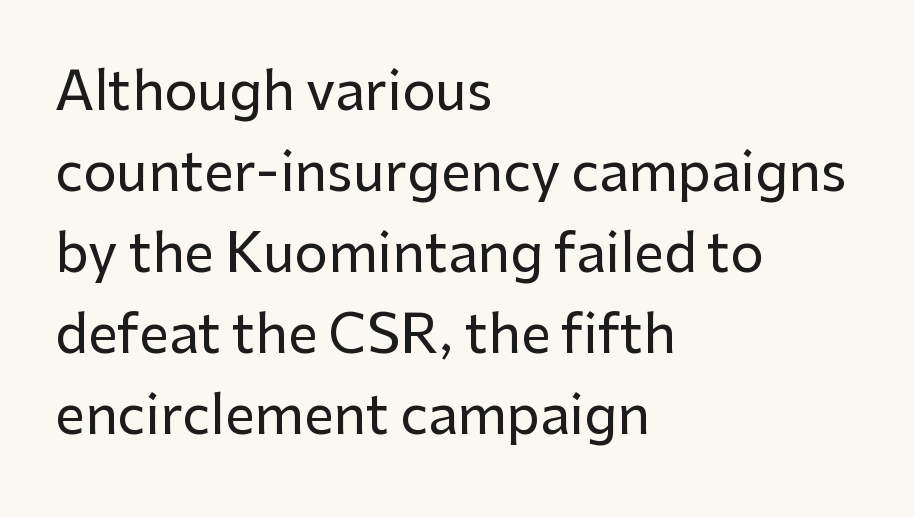
Underlining? Definitely not there. The letters carry no serifs — their stems end cleanly without finishing strokes. The setting favours the left margin, as ordinary paragraphs usually do. Whoever set this chose a conventional vertical rhythm. Notice how the stems are strictly vertical — no italics here.
